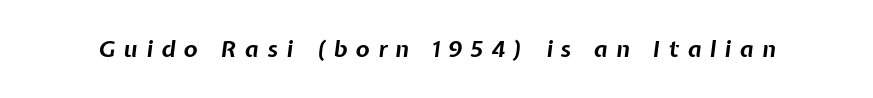
The image shows 23 px bold type, italic (leaning right); set unusually wide letter spacing (+0.37 em), not underlined.
